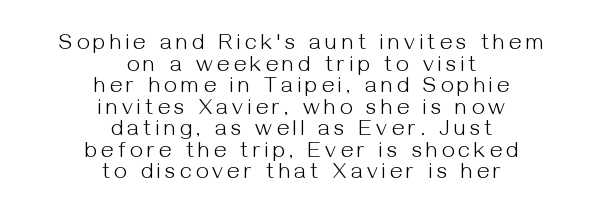
The image shows 22 px text type, upright; set centered, tight line spacing (0.98x), unusually wide letter spacing (+0.21 em), not underlined.
